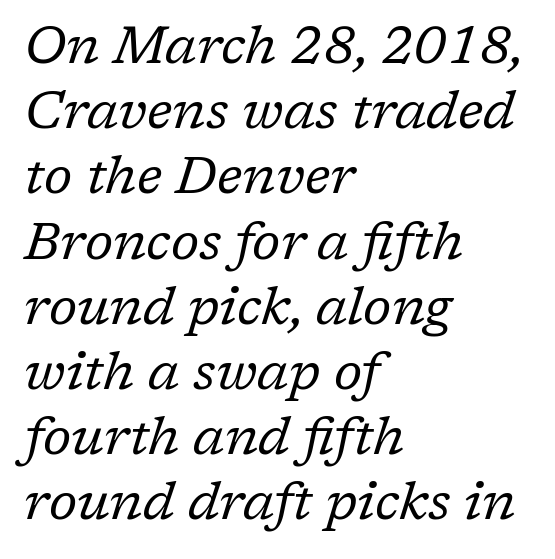
The image shows 53 px regular-weight serif type, italic (leaning right); set left-aligned, line spacing 1.23x, normal letter spacing, not underlined; low stroke contrast and a medium x-height.
